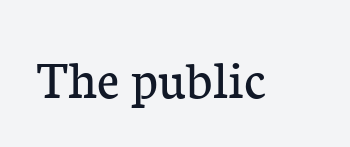
Q: Is the text bold? A: No.
Q: Is the text italic (slanted)? A: No, it is upright.
Q: Is the typeface a serif or a sans-serif typeface? A: Serif.
Q: Is the text underlined? A: No.
Q: Is the spacing between letters normal or unusually wide? A: Normal.
Q: Width (condensed, normal, or wide)? A: Normal.
Q: Stroke contrast? A: Low.
Q: x-height? A: Medium.
Q: Monospaced? A: No.
